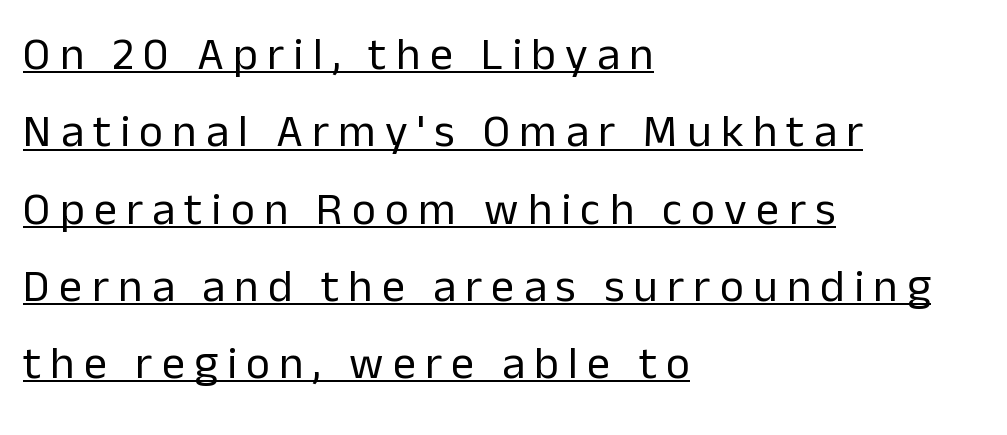
The image shows 46 px regular-weight sans-serif type, upright; set left-aligned, normal line spacing (1.68x), unusually wide letter spacing (+0.2 em), underlined; low stroke contrast and a medium x-height.
